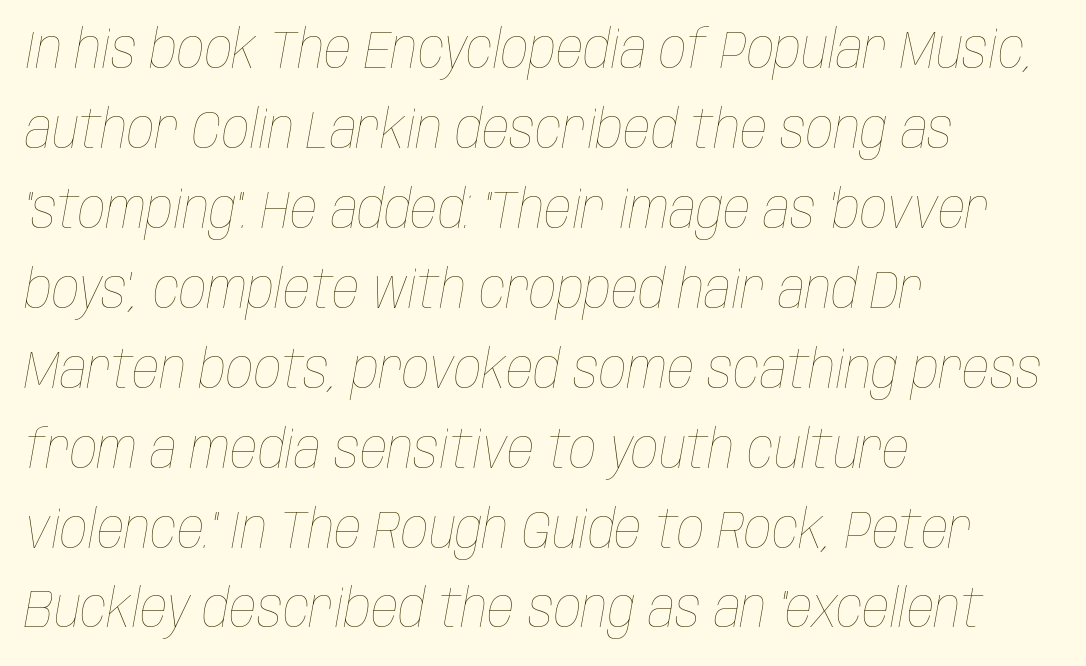
Q: Is the text bold? A: No.
Q: Is the text italic (slanted)? A: Yes, it leans right by about 10 degrees.
Q: Is the text underlined? A: No.
Q: How is the paragraph aligned? A: Left-aligned.
Q: Is the spacing between letters normal or unusually wide? A: Normal.
Q: Is the spacing between lines tight, normal or loose? A: Normal.
Q: Width (condensed, normal, or wide)? A: Condensed.
Q: Stroke contrast? A: Low.
Q: x-height? A: Large.
Q: Monospaced? A: No.
